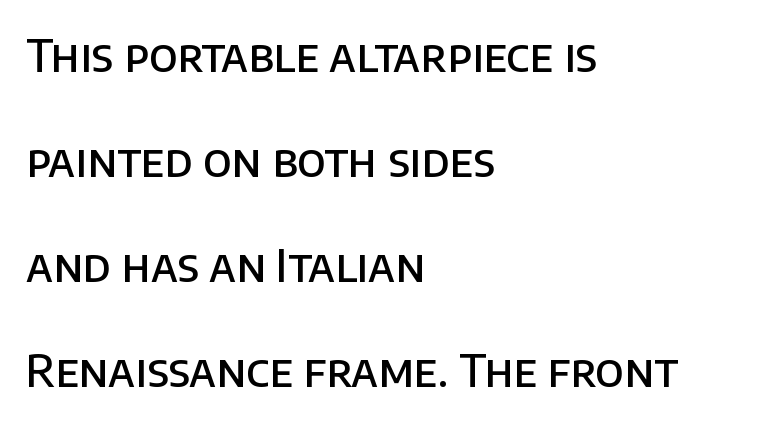
{"serif": "no", "italic": "no", "bold": "semi", "weight": "semibold", "width": "normal", "stroke_contrast": "low", "x_height": "large", "monospaced": "no", "underline": "no", "align": "left", "line_spacing": "loose", "line_spacing_ratio": 2.39, "letter_spacing": "normal", "letter_spacing_em": 0.0, "glyph_px": 44}
